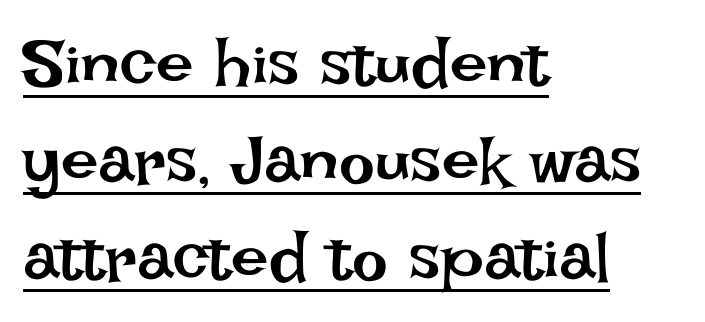
Short note: letters normally spaced. The cut favours lightness, reaching ordinary text weight at its darkest. Regarding leading, the lines here are spaced in the standard way. Character widths vary here, with narrow letters taking less room than wide ones.
